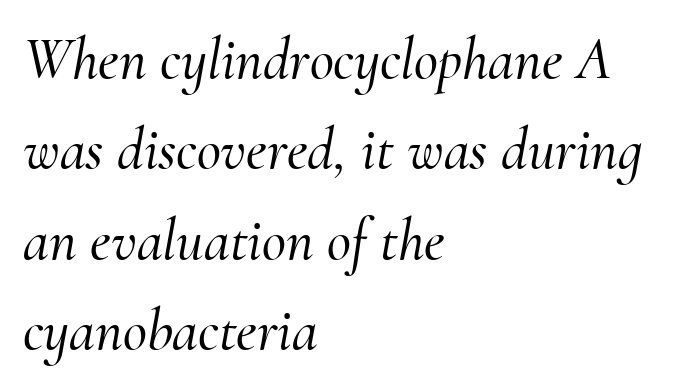
Is this a fixed-width face? No — the glyphs have proportional, varying widths. Each row of text sits above clean, open space. You could call the tracking neutral — neither tight nor loose. Examine the stroke ends and you'll spot serifs.
